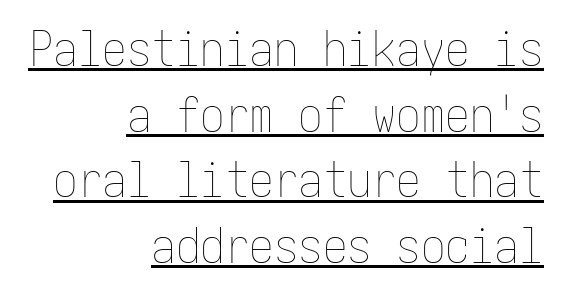
Is the block centered? No — it sits flush against the right margin. Nobody touched the tracking dial on this one. What decoration does the sample have? An underline. It's the straight-up-and-down kind of type. The strokes are not fattened; the text isn't bold.
